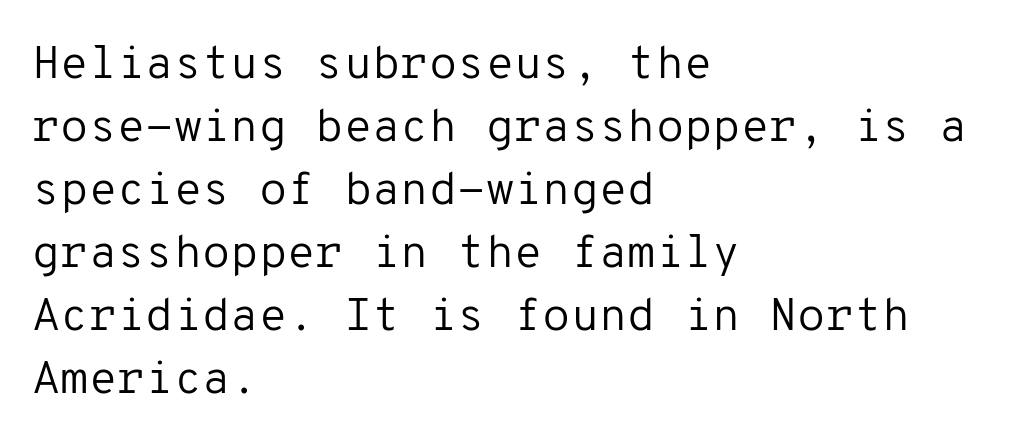
The image shows 46 px regular-weight sans-serif type, upright, monospaced; set left-aligned, normal line spacing (1.37x), normal letter spacing, not underlined; low stroke contrast and a medium x-height.
